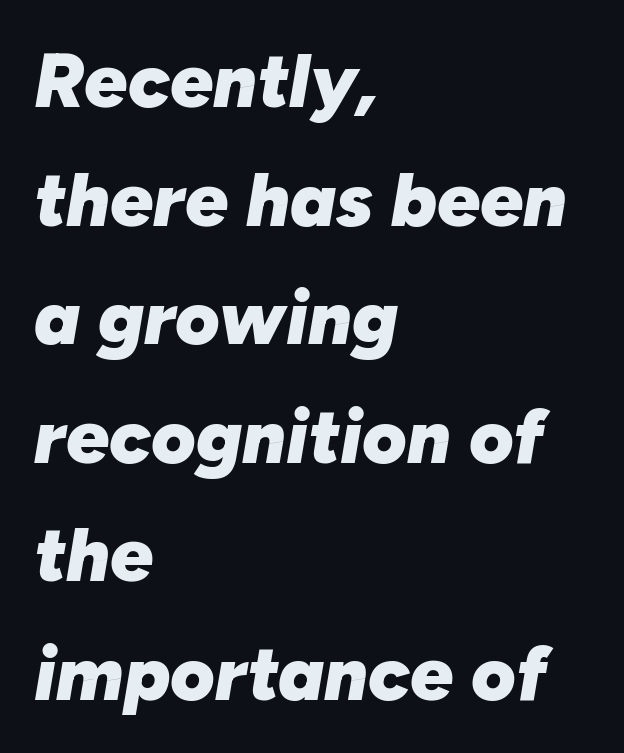
The image shows 76 px heavy type, italic (leaning right); set left-aligned, normal line spacing (1.56x), normal letter spacing, not underlined; low stroke contrast and a medium x-height.
